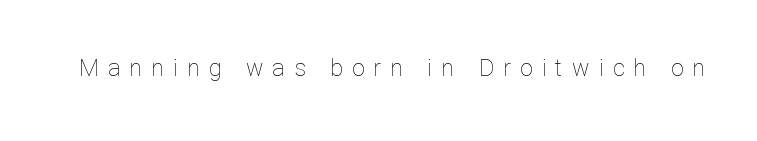
Q: Is the text bold? A: No.
Q: Is the text italic (slanted)? A: No, it is upright.
Q: Is the text underlined? A: No.
Q: Is the spacing between letters normal or unusually wide? A: Unusually wide.
